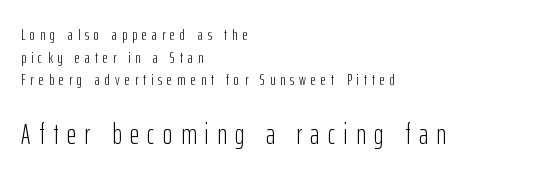
{"serif": "no", "italic": "no", "bold": "no", "weight": "light", "width": "condensed", "stroke_contrast": "low", "x_height": "medium", "monospaced": "no", "underline": "no", "align": "left", "line_spacing": "normal", "line_spacing_ratio": 1.42, "letter_spacing": "wide", "letter_spacing_em": 0.31, "larger_block": "second", "size_ratio": 1.75, "glyph_px": 28}
